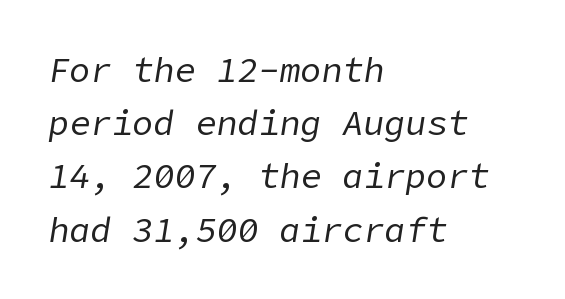
Q: Is the text bold? A: No.
Q: Is the text italic (slanted)? A: Yes, it leans right by about 9 degrees.
Q: Is the text underlined? A: No.
Q: How is the paragraph aligned? A: Left-aligned.
Q: Is the spacing between letters normal or unusually wide? A: Normal.
Q: Is the spacing between lines tight, normal or loose? A: Normal.
Q: Width (condensed, normal, or wide)? A: Normal.
Q: Stroke contrast? A: Low.
Q: x-height? A: Medium.
